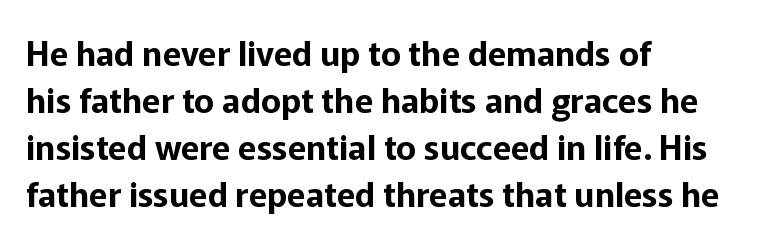
The designer left line spacing at the default. Think of a printed novel: that variable character pitch is what you see here. Ordinary non-slanted type is in use. Words float on clear page, feet unadorned.
